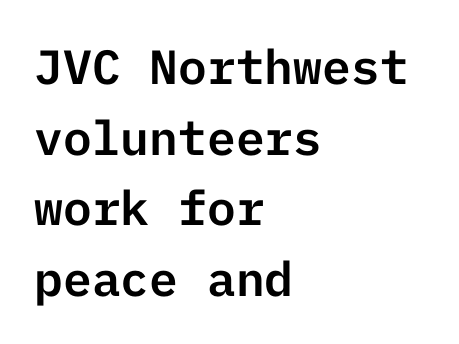
{"serif": "no", "italic": "no", "width": "normal", "stroke_contrast": "low", "x_height": "medium", "underline": "no", "align": "left", "line_spacing": "normal", "line_spacing_ratio": 1.47, "letter_spacing": "normal", "letter_spacing_em": 0.0, "glyph_px": 48}
